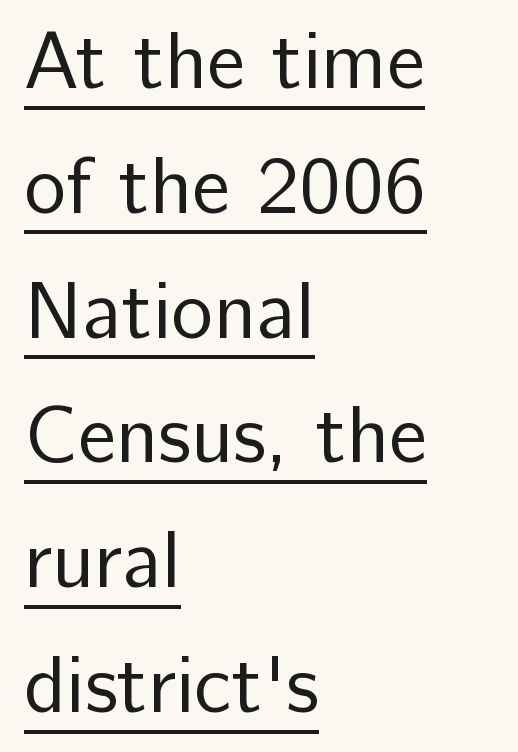
The image shows 80 px regular-weight sans-serif type, upright; set left-aligned, normal line spacing (1.56x), normal letter spacing, underlined; low stroke contrast and a medium x-height.
